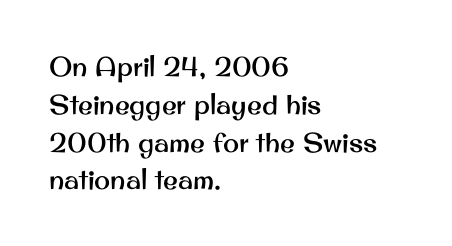
The image shows 27 px text type, upright; set left-aligned, normal line spacing (1.4x), normal letter spacing, not underlined.
